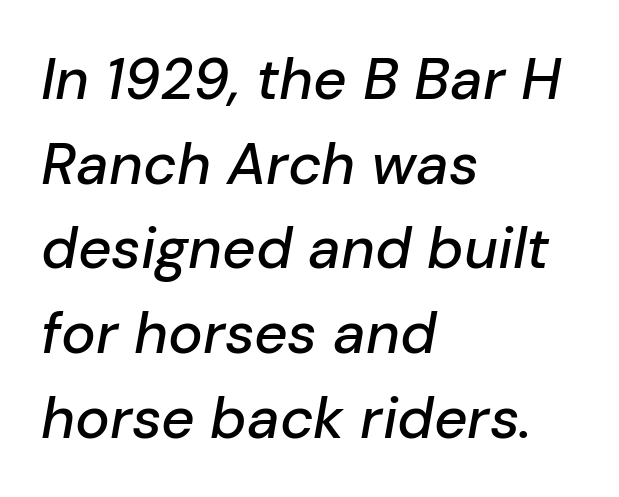
The image shows 58 px text type, italic (leaning right); set left-aligned, normal line spacing (1.46x), normal letter spacing, not underlined; low stroke contrast and a medium x-height.
